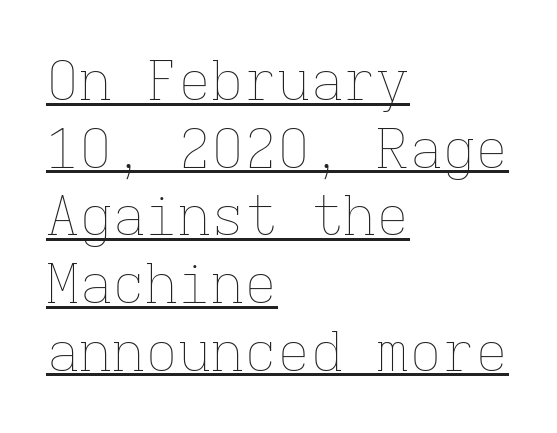
{"italic": "no", "bold": "no", "weight": "thin", "width": "normal", "stroke_contrast": "low", "x_height": "medium", "monospaced": "yes", "underline": "yes", "align": "left", "line_spacing_ratio": 1.23, "letter_spacing": "normal", "letter_spacing_em": 0.0, "glyph_px": 55}
